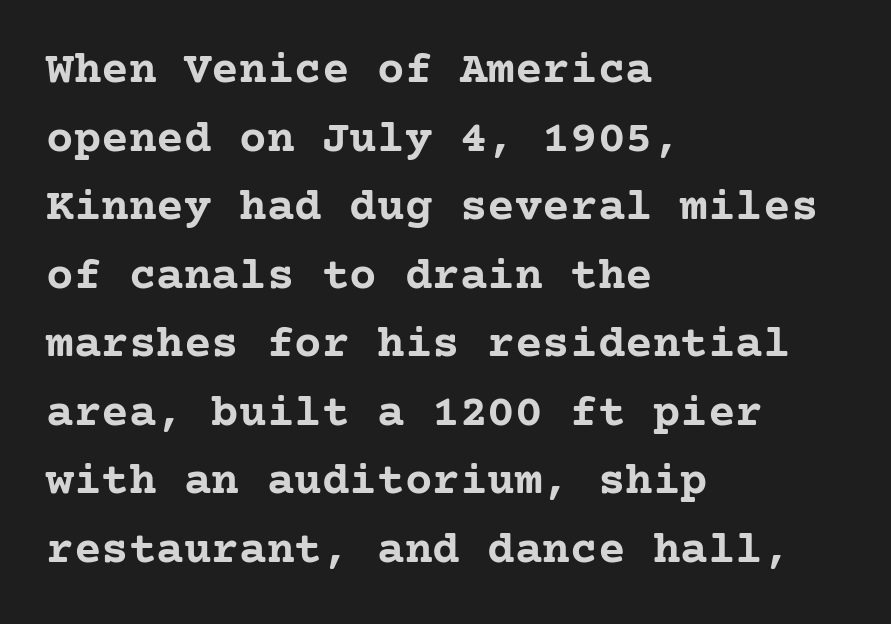
The image shows 46 px semibold serif type, upright; set left-aligned, normal line spacing (1.49x), normal letter spacing, not underlined; low stroke contrast and a medium x-height.
